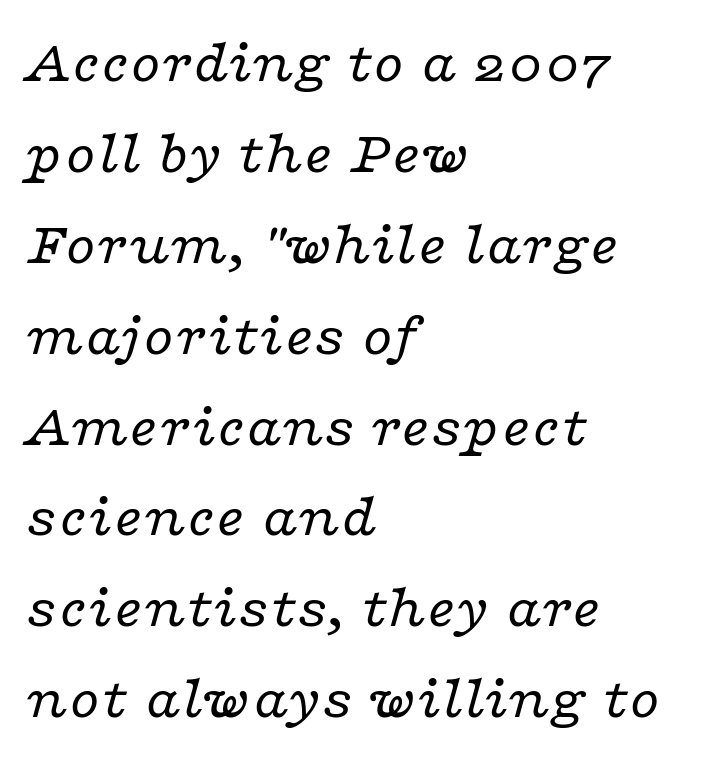
{"serif": "yes", "italic": "yes", "lean": "right", "slant_degrees": 16, "bold": "no", "weight": "regular", "width": "wide", "stroke_contrast": "low", "x_height": "medium", "monospaced": "no", "underline": "no", "align": "left", "line_spacing": "normal", "line_spacing_ratio": 1.49, "letter_spacing": "normal", "letter_spacing_em": 0.0, "glyph_px": 61}
